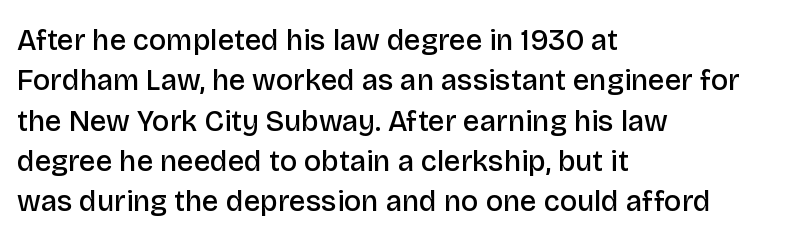
The image shows 29 px semibold sans-serif type, upright; set left-aligned, normal line spacing (1.39x), normal letter spacing, not underlined; low stroke contrast and a large x-height.
